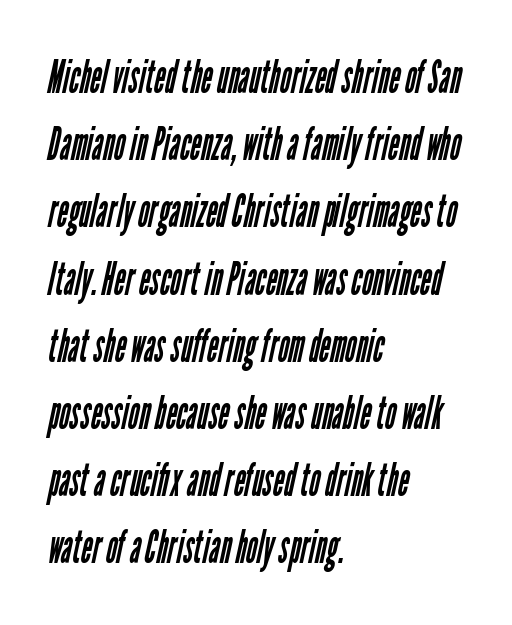
The type family on display is of the sans-serif kind. The space directly below the letters is spotless. Here the glyphs are tracked normally, forming tight word shapes. Ink coverage per letter is moderate at most. The passage shown is typed in a proportional face where columns would drift. Horizontal bands of white between lines are of average thickness.
